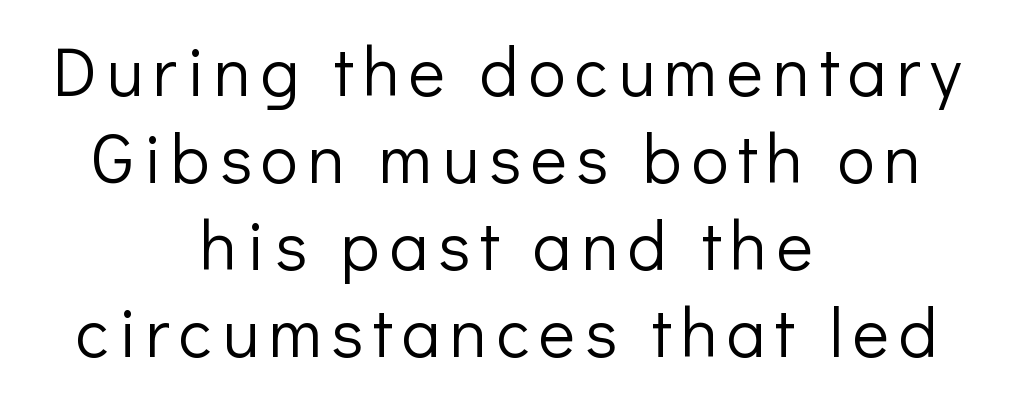
Quick note: underline off. Rendered with straight, roman letterforms. Font category for this specimen: sans-serif. The rag falls on both sides of this text block equally. Stems and bowls with no extra thickness — not bold.
